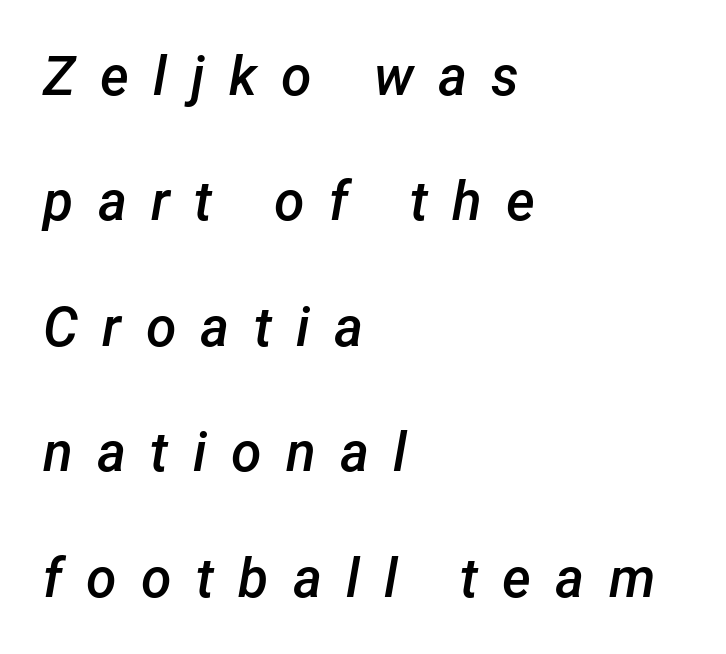
{"italic": "yes", "lean": "right", "slant_degrees": 12, "bold": "semi", "weight": "semibold", "width": "normal", "stroke_contrast": "low", "x_height": "medium", "monospaced": "no", "underline": "no", "align": "left", "line_spacing": "loose", "line_spacing_ratio": 2.28, "letter_spacing": "wide", "letter_spacing_em": 0.44, "glyph_px": 55}
